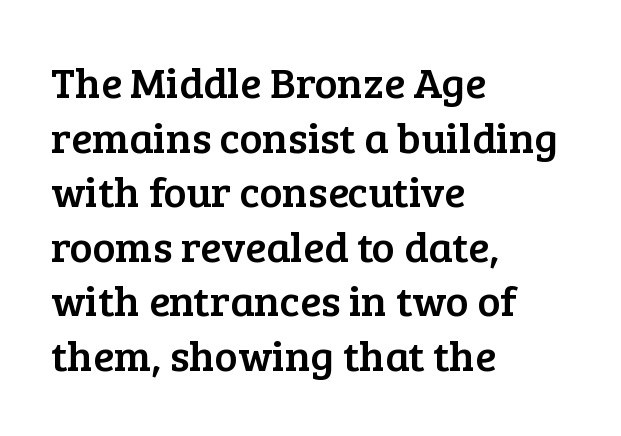
The image shows 43 px serif type, upright; set left-aligned, normal line spacing (1.27x), normal letter spacing, not underlined; low stroke contrast and a medium x-height.
